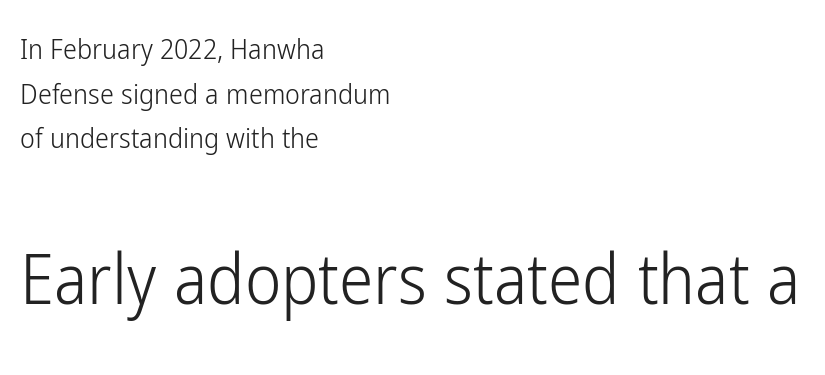
{"serif": "no", "italic": "no", "bold": "no", "weight": "light", "width": "condensed", "stroke_contrast": "low", "x_height": "medium", "monospaced": "no", "underline": "no", "align": "left", "line_spacing": "normal", "line_spacing_ratio": 1.59, "letter_spacing": "normal", "letter_spacing_em": 0.0, "larger_block": "second", "size_ratio": 2.46, "glyph_px": 69}
